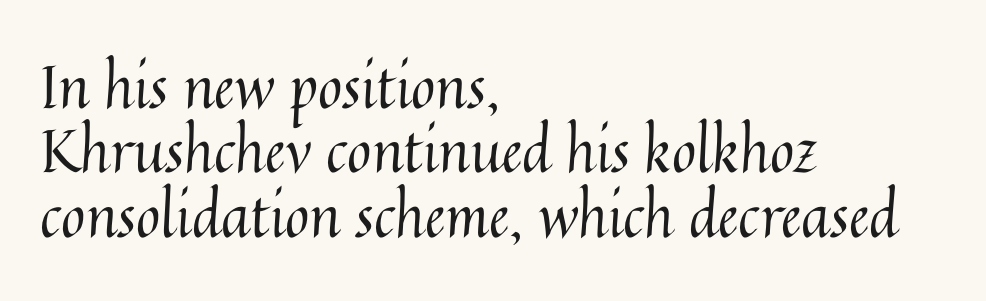
The image shows 59 px regular-weight type; set left-aligned, tight line spacing (1.09x), normal letter spacing, not underlined; medium stroke contrast and a medium x-height.
